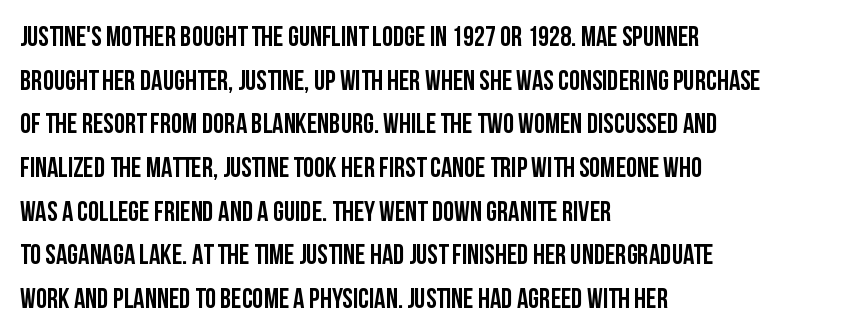
Proportional: the letters do not fall into vertical columns. The glyphs are unaccompanied by any horizontal stroke below them. Each letter's strokes conclude bluntly, with no projecting serifs. Posture: vertical.
